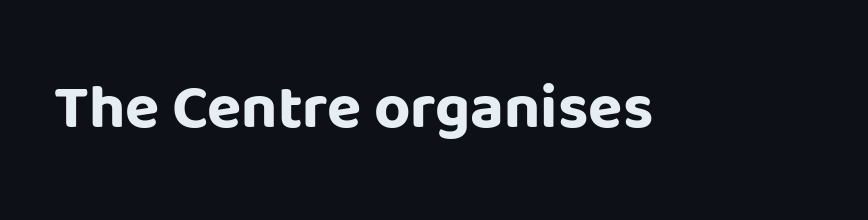
Look at the bottom of the vertical strokes: they stop flat, with no serifs. Plenty of ink on the page — the face is bold. Plain, unruled lines of type. Think of a printed novel: that variable character pitch is what you see here. Short note: letters normally spaced. Italic? Not at all — the glyphs are vertical.
